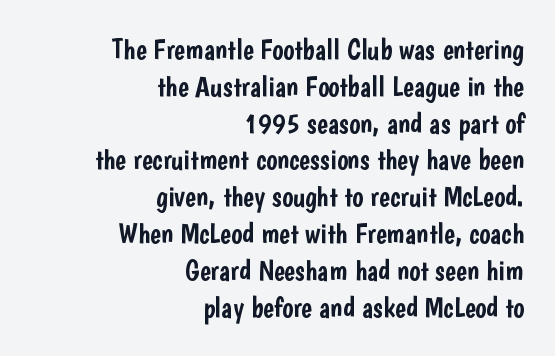
Nobody touched the tracking dial on this one. Has an underline been added? It has not. The text block is weighted toward the right margin, trailing off unevenly leftward. Style check: upright. Looks like regular typesetting: each glyph gets only the width it needs.
